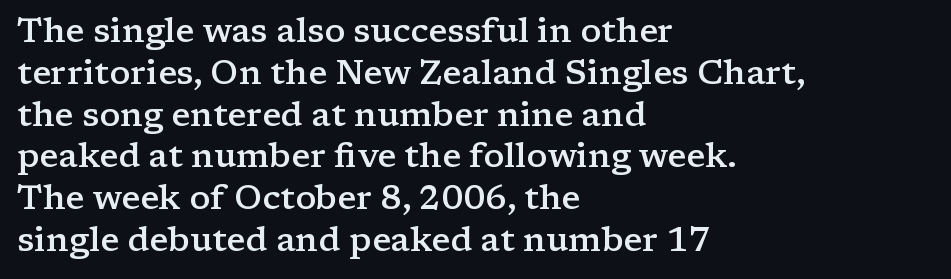
Varying glyph widths throughout — classic text-font behaviour. No extra tracking has been applied to these lines. This sample uses an upright cut, with every glyph sitting square on the baseline. On the weight axis this lands at semibold, roughly 600. The ragged edge is on the right, which tells us the setting is flush left.
